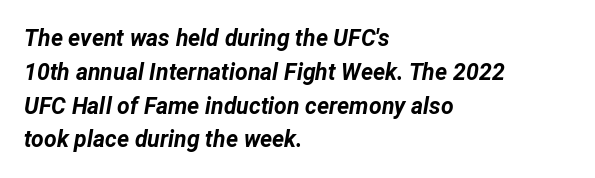
The image shows 23 px bold type, italic (leaning right); set left-aligned, normal line spacing (1.47x), normal letter spacing, not underlined.
